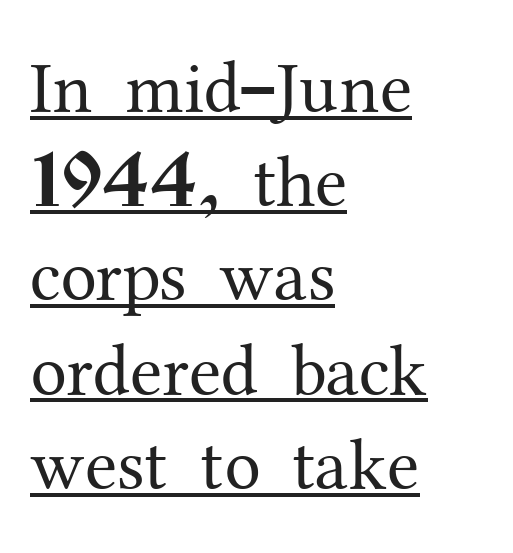
The image shows 73 px regular-weight serif type, upright; set left-aligned, normal line spacing (1.29x), normal letter spacing, underlined; medium stroke contrast and a medium x-height.
